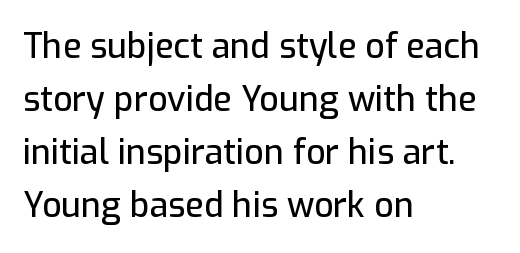
{"serif": "no", "italic": "no", "width": "normal", "stroke_contrast": "low", "x_height": "medium", "monospaced": "no", "underline": "no", "align": "left", "line_spacing": "normal", "line_spacing_ratio": 1.56, "letter_spacing": "normal", "letter_spacing_em": 0.0, "glyph_px": 34}
